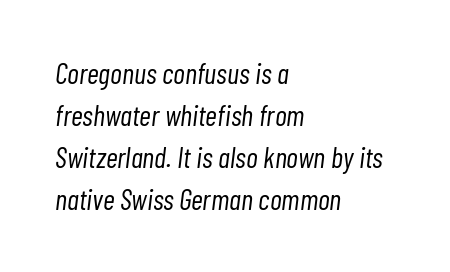
The image shows 29 px light, condensed type, italic (leaning right); set left-aligned, normal line spacing (1.45x), normal letter spacing, not underlined; low stroke contrast and a medium x-height.
